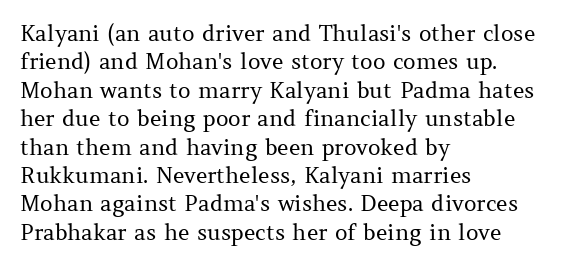
Q: Is the text bold? A: No.
Q: Is the text italic (slanted)? A: No, it is upright.
Q: Is the text underlined? A: No.
Q: How is the paragraph aligned? A: Left-aligned.
Q: Is the spacing between letters normal or unusually wide? A: Normal.
Q: Is the spacing between lines tight, normal or loose? A: Normal.
